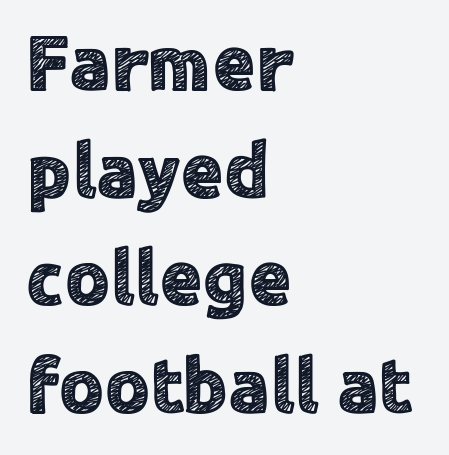
Q: Is the text italic (slanted)? A: No, it is upright.
Q: Is the typeface a serif or a sans-serif typeface? A: Sans-serif.
Q: Is the text underlined? A: No.
Q: How is the paragraph aligned? A: Left-aligned.
Q: Is the spacing between letters normal or unusually wide? A: Normal.
Q: Is the spacing between lines tight, normal or loose? A: Normal.
Q: Width (condensed, normal, or wide)? A: Normal.
Q: x-height? A: Medium.
Q: Monospaced? A: No.
